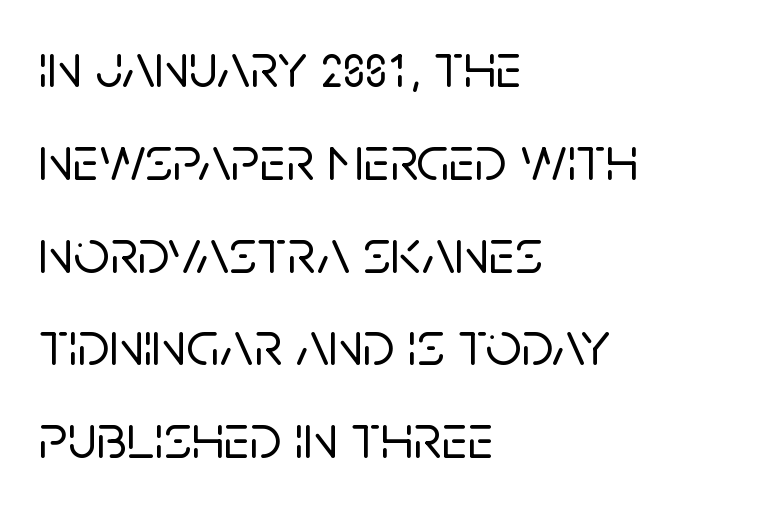
In CSS terms this would be text-align: left. Serif or sans? Sans — the stroke terminals are bare. Italic? Not at all — the glyphs are vertical. The tracking reads as untouched default to a designer's eye. Descenders are the only things crossing below the line. Spacing verdict: proportional, widths tailored to each character.
